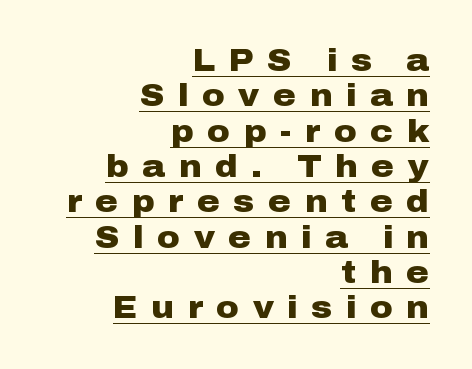
Q: Is the text bold? A: Yes.
Q: Is the text italic (slanted)? A: No, it is upright.
Q: Is the typeface a serif or a sans-serif typeface? A: Sans-serif.
Q: Is the text underlined? A: Yes.
Q: How is the paragraph aligned? A: Right-aligned.
Q: Is the spacing between letters normal or unusually wide? A: Unusually wide.
Q: Is the spacing between lines tight, normal or loose? A: Tight.
Q: Width (condensed, normal, or wide)? A: Wide.
Q: Stroke contrast? A: Low.
Q: x-height? A: Medium.
Q: Monospaced? A: No.
